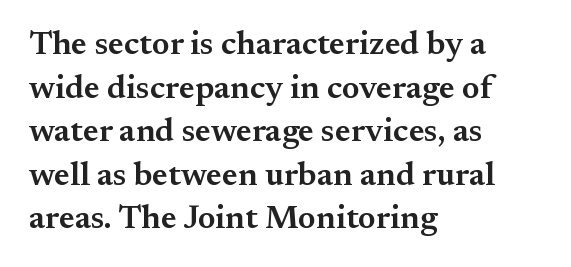
Stems and bowls a touch heavier than normal — semibold. Between one letter and the next there's only the usual sliver of space. Horizontally, the lines are justified to the leading edge only. Designer's note — italics off, roman on.
